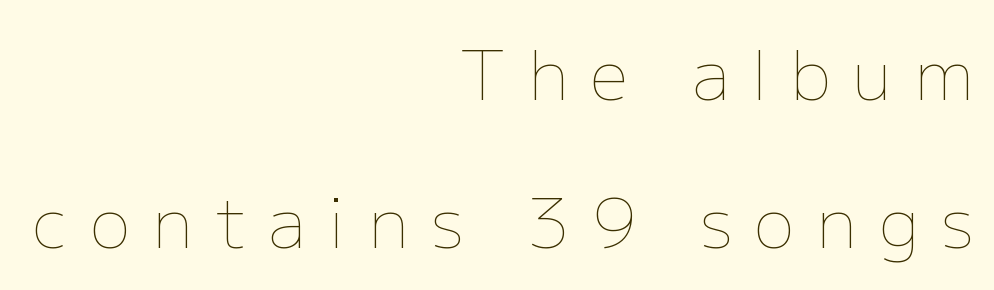
Q: Is the text bold? A: No.
Q: Is the text italic (slanted)? A: No, it is upright.
Q: Is the text underlined? A: No.
Q: How is the paragraph aligned? A: Right-aligned.
Q: Is the spacing between letters normal or unusually wide? A: Unusually wide.
Q: Is the spacing between lines tight, normal or loose? A: Loose.
Q: Width (condensed, normal, or wide)? A: Normal.
Q: Stroke contrast? A: Low.
Q: x-height? A: Medium.
Q: Monospaced? A: No.
